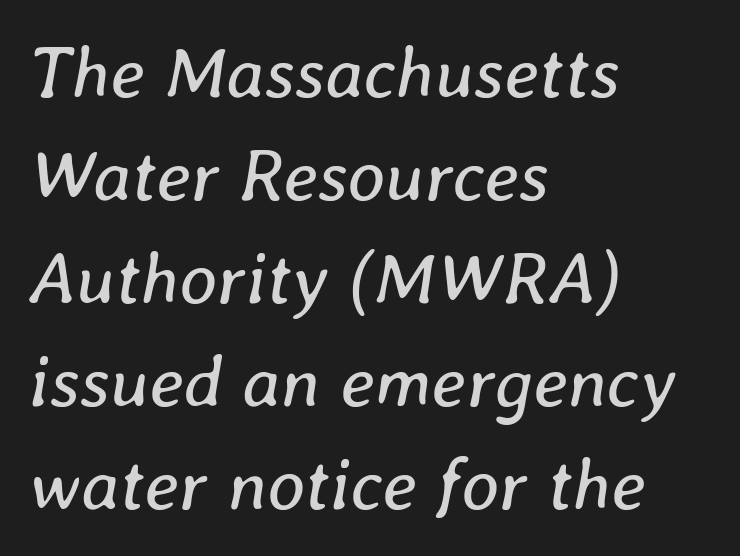
Q: Is the text bold? A: No.
Q: Is the text italic (slanted)? A: Yes, it leans right by about 8 degrees.
Q: Is the text underlined? A: No.
Q: How is the paragraph aligned? A: Left-aligned.
Q: Is the spacing between letters normal or unusually wide? A: Normal.
Q: Is the spacing between lines tight, normal or loose? A: Normal.
Q: Width (condensed, normal, or wide)? A: Normal.
Q: Stroke contrast? A: Low.
Q: x-height? A: Medium.
Q: Monospaced? A: No.
